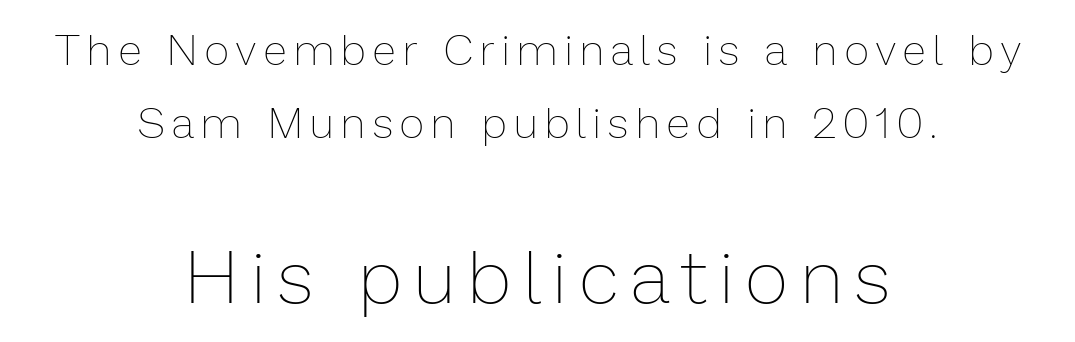
A roman cut, with each character standing at attention. A centered setting, common on invitations and titles, is used for this passage. Descenders hang freely into open space. Stems here are at most as thick as an everyday book face.
